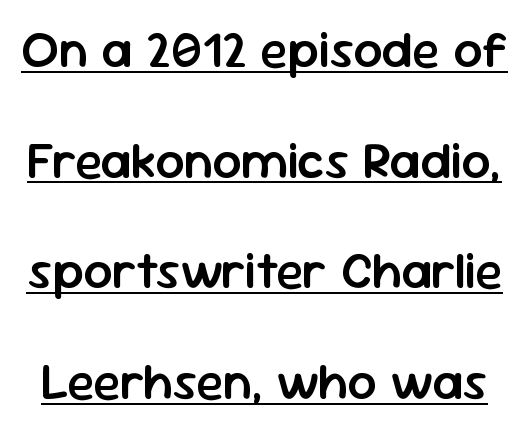
Note the varied advance widths — an 'i' is clearly narrower than an 'm'. Notice how the stems are strictly vertical — no italics here. Type style note: lacks serifs. A rule runs beneath these lines of type.
